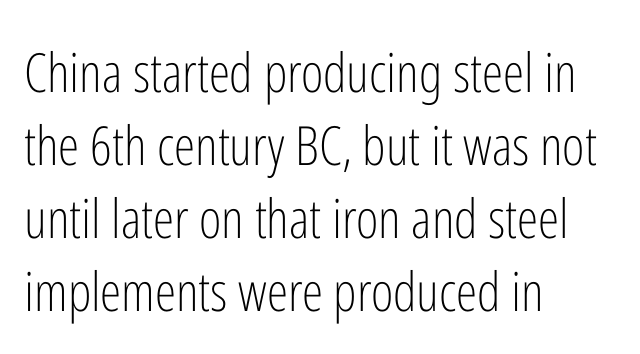
Q: Is the text bold? A: No.
Q: Is the text italic (slanted)? A: No, it is upright.
Q: Is the typeface a serif or a sans-serif typeface? A: Sans-serif.
Q: Is the text underlined? A: No.
Q: How is the paragraph aligned? A: Left-aligned.
Q: Is the spacing between letters normal or unusually wide? A: Normal.
Q: Is the spacing between lines tight, normal or loose? A: Normal.
Q: Width (condensed, normal, or wide)? A: Condensed.
Q: Stroke contrast? A: Low.
Q: x-height? A: Medium.
Q: Monospaced? A: No.
